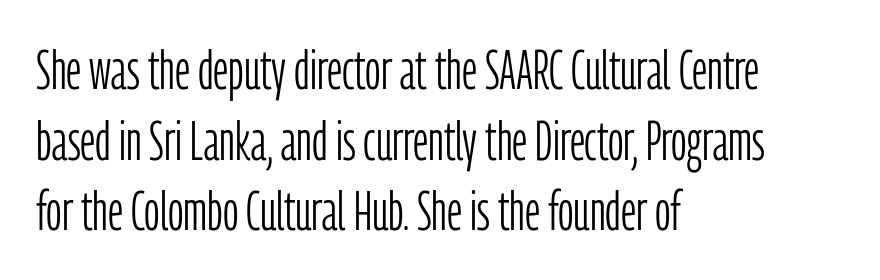
Q: Is the text bold? A: No.
Q: Is the text italic (slanted)? A: No, it is upright.
Q: Is the typeface a serif or a sans-serif typeface? A: Sans-serif.
Q: Is the text underlined? A: No.
Q: How is the paragraph aligned? A: Left-aligned.
Q: Is the spacing between letters normal or unusually wide? A: Normal.
Q: Is the spacing between lines tight, normal or loose? A: Normal.
Q: Width (condensed, normal, or wide)? A: Condensed.
Q: Stroke contrast? A: Low.
Q: x-height? A: Medium.
Q: Monospaced? A: No.
